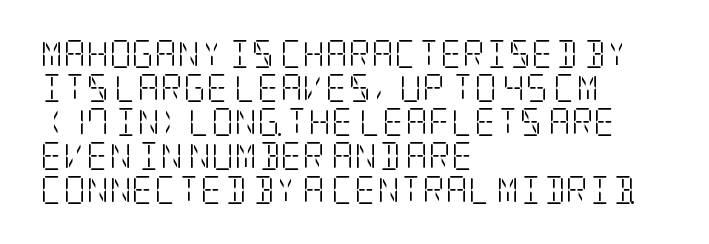
The passage shown is typeset with a serif family. The paragraph has a hard left edge and a soft right edge. The lettering holds an erect, upright posture throughout. A quiet, ordinary-to-light weight characterises the typeface. Unmarked baselines from the first word to the last.
